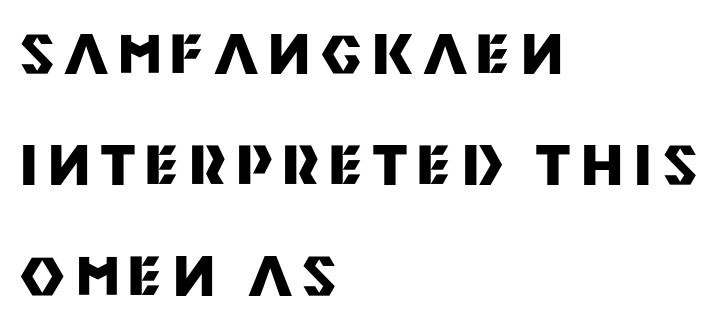
{"serif": "no", "italic": "no", "bold": "yes", "weight": "heavy", "width": "normal", "stroke_contrast": "medium", "x_height": "large", "monospaced": "no", "underline": "no", "align": "left", "line_spacing": "loose", "line_spacing_ratio": 2.06, "letter_spacing": "wide", "letter_spacing_em": 0.2, "glyph_px": 54}
